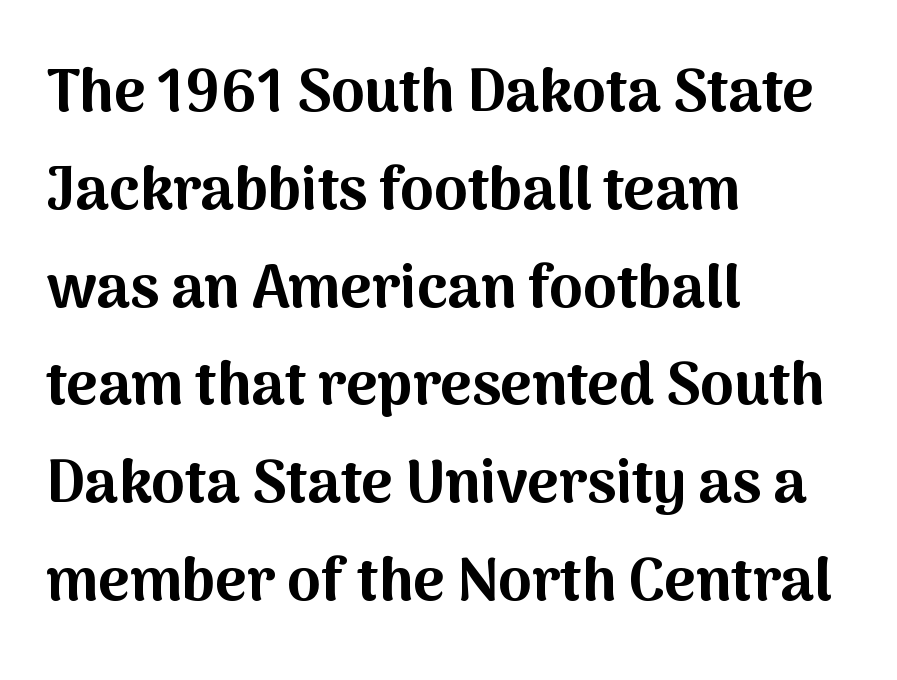
Spacing between characters is what you'd get straight out of the box. Every stem runs plumb, perpendicular to the baseline. The typesetter chose a ragged-right arrangement here. Just letters on the line, the space beneath them empty. Check where the strokes stop: nothing finishes them off — pure sans.
